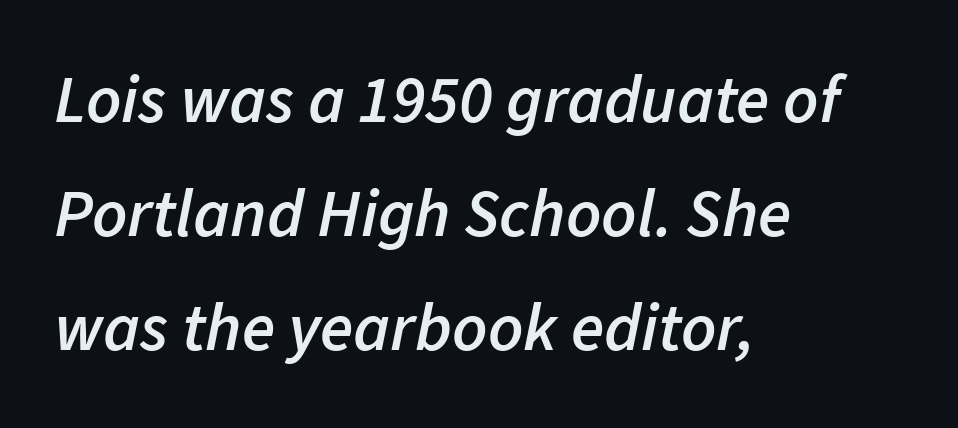
Reading down the column, the eye jumps a familiar distance to each next line. Is this a fixed-width face? No — the glyphs have proportional, varying widths. The typesetter chose a ragged-right arrangement here. Tall strokes in this sample are angled rather than plumb. A bare baseline throughout the passage. Weight check: semibold — heavier than regular, not quite bold.
